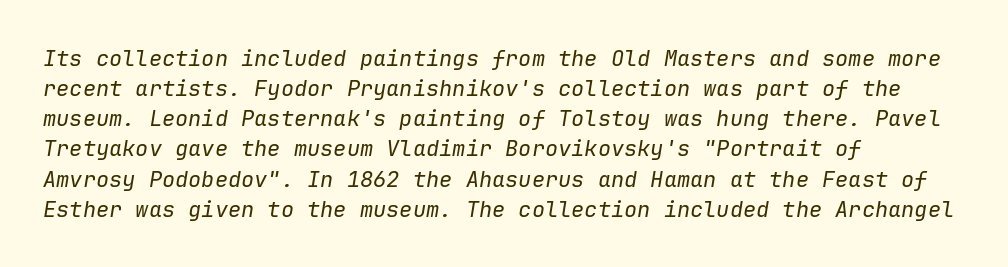
The image shows 22 px text type, italic (leaning right); set left-aligned, normal line spacing (1.37x), normal letter spacing, not underlined.
